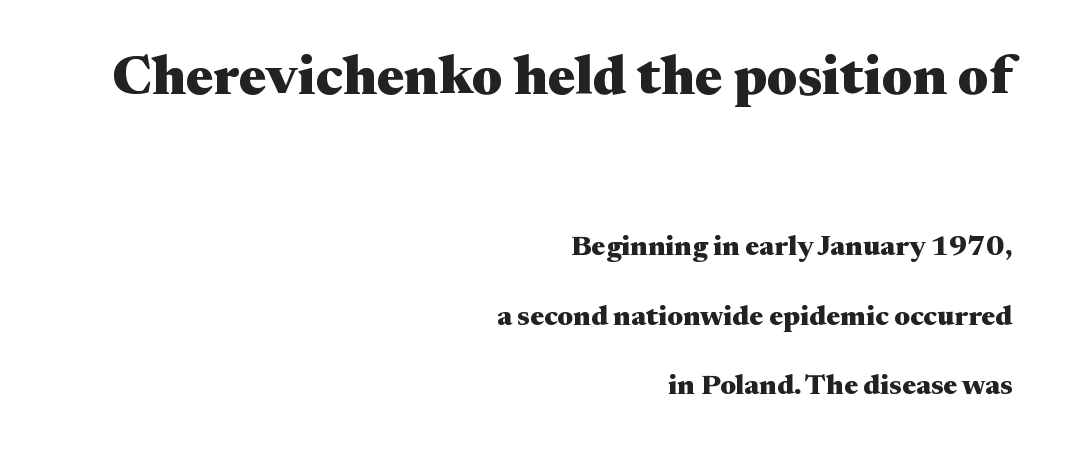
{"serif": "yes", "italic": "no", "bold": "yes", "weight": "heavy", "width": "wide", "stroke_contrast": "medium", "x_height": "medium", "monospaced": "no", "underline": "no", "align": "right", "line_spacing": "loose", "line_spacing_ratio": 2.49, "letter_spacing": "normal", "letter_spacing_em": 0.0, "larger_block": "first", "size_ratio": 1.96, "glyph_px": 55}
